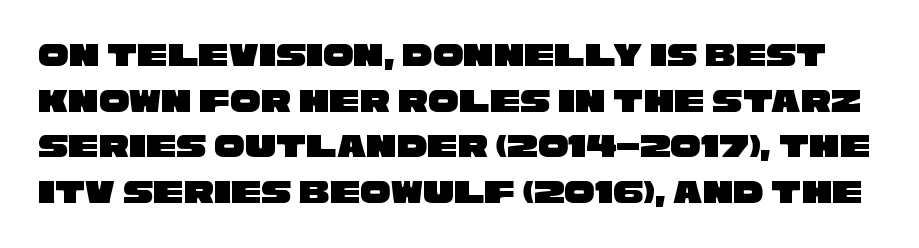
{"serif": "no", "width": "wide", "stroke_contrast": "low", "x_height": "large", "monospaced": "no", "underline": "no", "line_spacing": "normal", "line_spacing_ratio": 1.34, "letter_spacing": "normal", "letter_spacing_em": 0.0, "glyph_px": 34}
